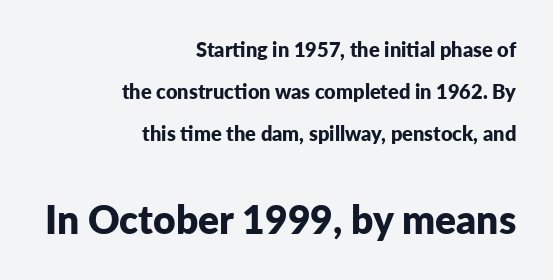
The image shows 39 px bold sans-serif type, upright; set right-aligned, loose line spacing (2.11x), normal letter spacing, not underlined; the second (bottom) block is 1.95x larger; low stroke contrast and a medium x-height.
